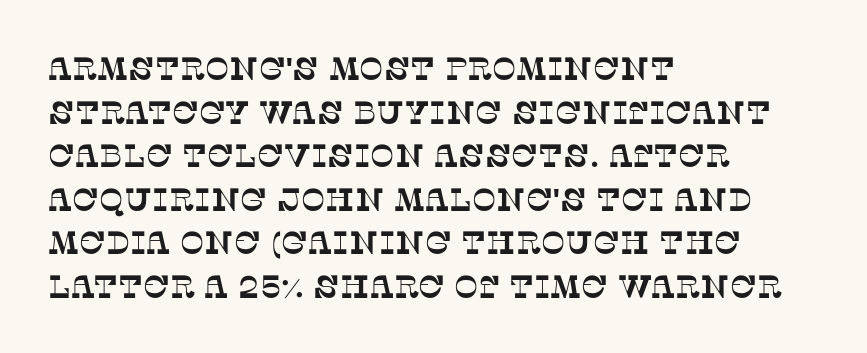
Q: Is the typeface a serif or a sans-serif typeface? A: Serif.
Q: Is the text underlined? A: No.
Q: How is the paragraph aligned? A: Left-aligned.
Q: Is the spacing between letters normal or unusually wide? A: Normal.
Q: Is the spacing between lines tight, normal or loose? A: Normal.
Q: Width (condensed, normal, or wide)? A: Normal.
Q: Stroke contrast? A: Low.
Q: x-height? A: Large.
Q: Monospaced? A: No.
